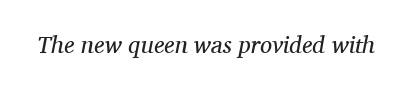
No extra tracking has been applied to these lines. The cut favours lightness, reaching ordinary text weight at its darkest. Is the type slanted? Yes — the strokes lean at a clear angle. Underline: absent.
